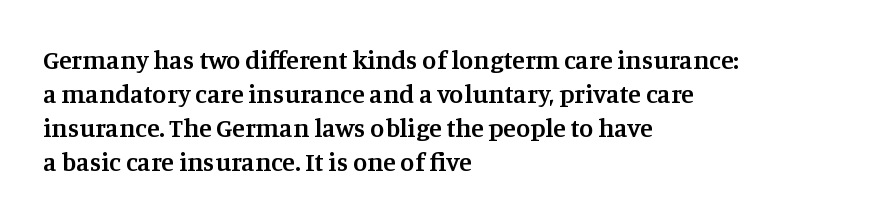
Each line starts at the same left margin while the right side varies. Short note: letters normally spaced. The passage shown is semibold, sitting just below true bold. Every stem runs plumb, perpendicular to the baseline.
